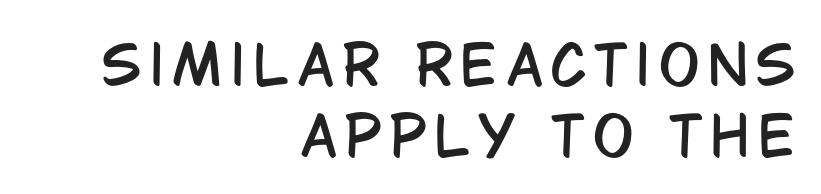
The image shows 54 px condensed sans-serif type, upright; set right-aligned, normal line spacing (1.31x), not underlined; low stroke contrast and a large x-height.
